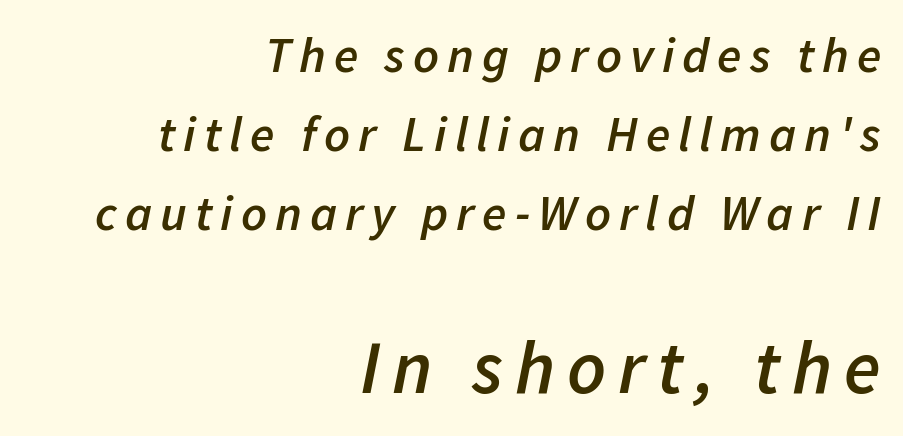
The image shows 75 px semibold type, italic (leaning right); set right-aligned, normal line spacing (1.58x), not underlined; the second (bottom) block is 1.5x larger; low stroke contrast and a medium x-height.
